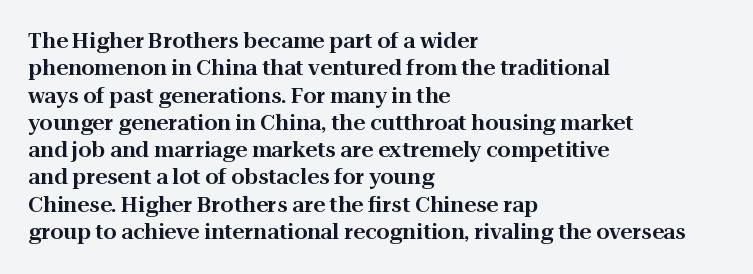
The image shows 21 px text type, upright; set left-aligned, normal line spacing (1.3x), normal letter spacing, not underlined.
